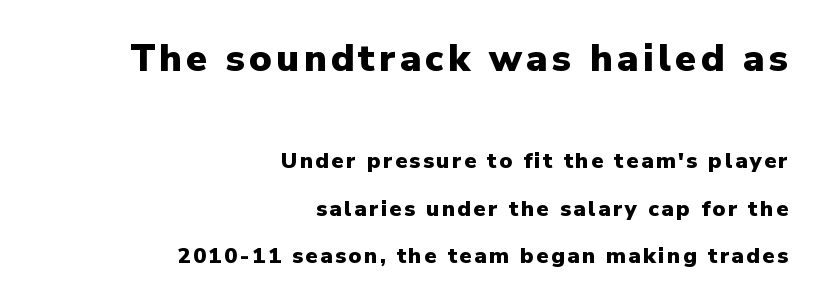
Caption: multi-line text, flush right, ragged left. The specimen omits any rule beneath the text block's lines. The glyphs in this specimen are sans serif. The emphasis by scale lands on block number one, above. Note the varied advance widths — an 'i' is clearly narrower than an 'm'. The strokes are fattened all the way to bold.
